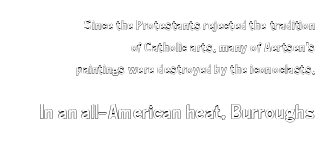
The image shows 21 px text type, upright; set right-aligned, normal line spacing (1.56x), normal letter spacing, not underlined; the second (bottom) block is 1.5x larger.
